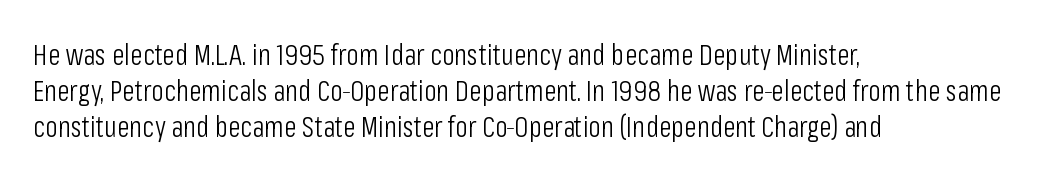
Spacing between characters is what you'd get straight out of the box. Varying glyph widths throughout — classic text-font behaviour. The space directly below the letters is spotless. Honestly, the row spacing looks completely unremarkable. Tall strokes in this sample are plumb rather than angled. Check where the strokes stop: nothing finishes them off — pure sans.
